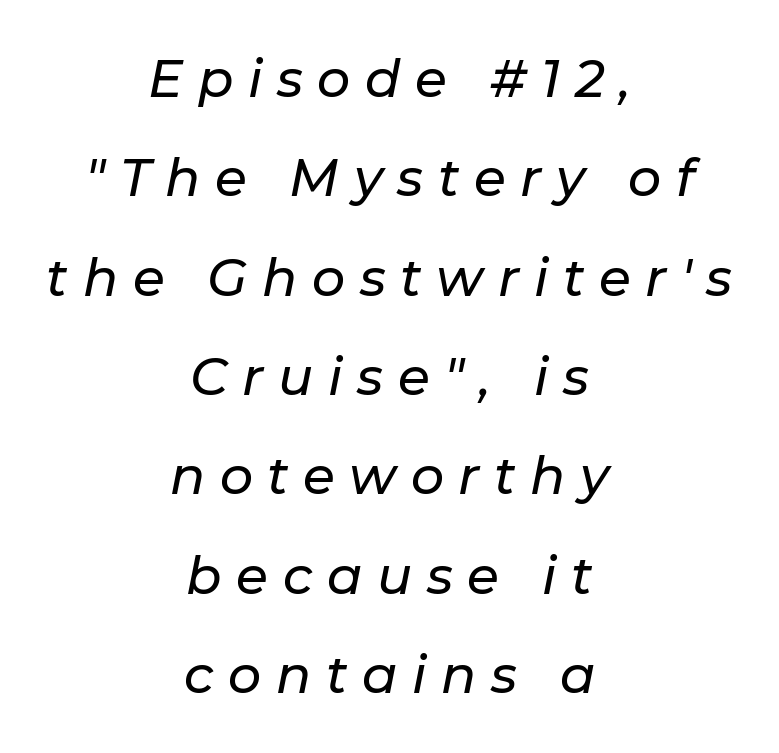
{"italic": "yes", "lean": "right", "slant_degrees": 11, "width": "normal", "stroke_contrast": "low", "x_height": "medium", "monospaced": "no", "underline": "no", "align": "center", "line_spacing": "loose", "line_spacing_ratio": 1.91, "letter_spacing": "wide", "letter_spacing_em": 0.28, "glyph_px": 52}
